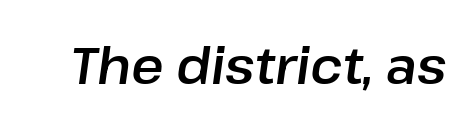
Looks like regular typesetting: each glyph gets only the width it needs. The strip under each line holds only bare page. Every character sits at an angle, as italics do. The rendering keeps characters at their native spacing.
